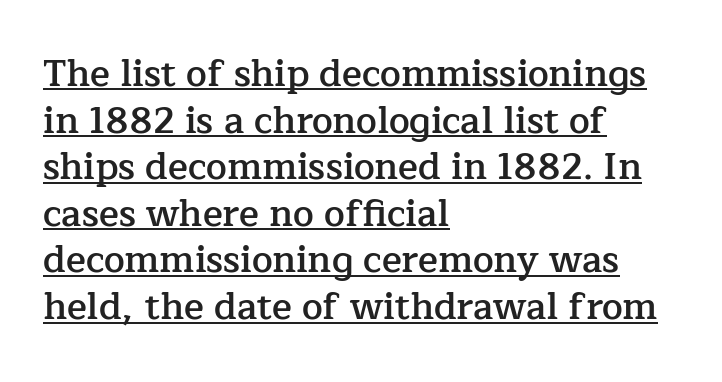
{"serif": "yes", "italic": "no", "bold": "semi", "weight": "semibold", "width": "normal", "stroke_contrast": "low", "x_height": "medium", "monospaced": "no", "underline": "yes", "align": "left", "line_spacing": "normal", "line_spacing_ratio": 1.26, "letter_spacing": "normal", "letter_spacing_em": 0.0, "glyph_px": 37}
